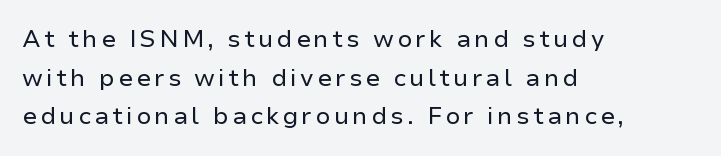
Q: Is the text bold? A: No.
Q: Is the text italic (slanted)? A: No, it is upright.
Q: Is the text underlined? A: No.
Q: How is the paragraph aligned? A: Left-aligned.
Q: Is the spacing between lines tight, normal or loose? A: Normal.
